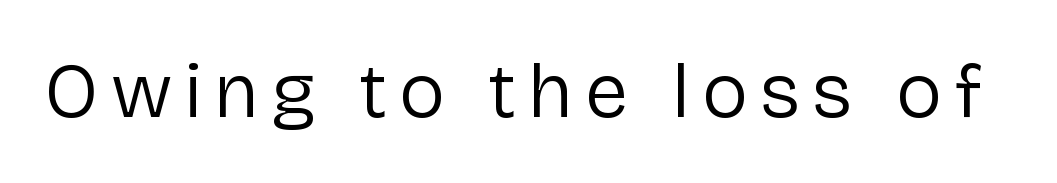
Q: Is the text bold? A: No.
Q: Is the text italic (slanted)? A: No, it is upright.
Q: Is the typeface a serif or a sans-serif typeface? A: Sans-serif.
Q: Is the text underlined? A: No.
Q: Width (condensed, normal, or wide)? A: Normal.
Q: Stroke contrast? A: Low.
Q: x-height? A: Medium.
Q: Monospaced? A: No.
